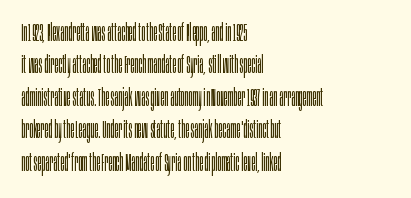
The image shows 24 px text type, upright; set left-aligned, normal line spacing (1.35x), normal letter spacing, not underlined.
